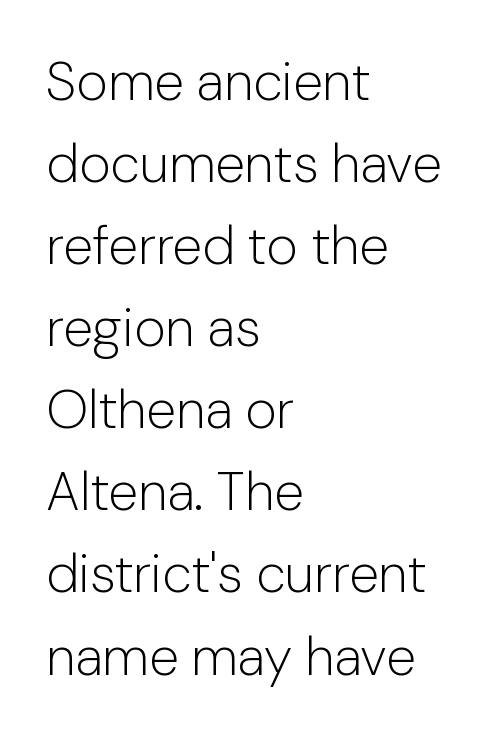
Students, observe: this is what conventionally led text looks like. Reading down the block, your eye returns to a fixed left position each line. Words appear dense and cohesive because spacing is normal. Posture: straight, roman, zero tilt. Has an underline been added? It has not.
